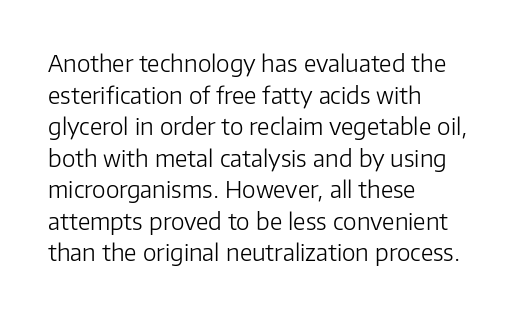
The strokes are not fattened; the text isn't bold. Beneath every word, the page is bare. Every row of glyphs begins at an identical x-position on the left. In terms of posture, this sample is upright.
